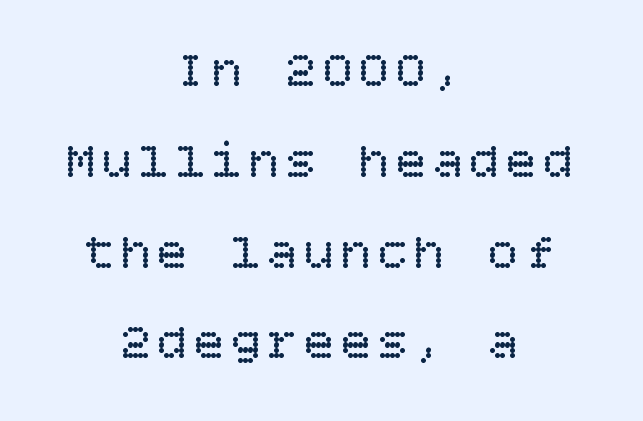
The image shows 51 px regular-weight type, upright; set centered, line spacing 1.78x, not underlined; low stroke contrast and a large x-height.
